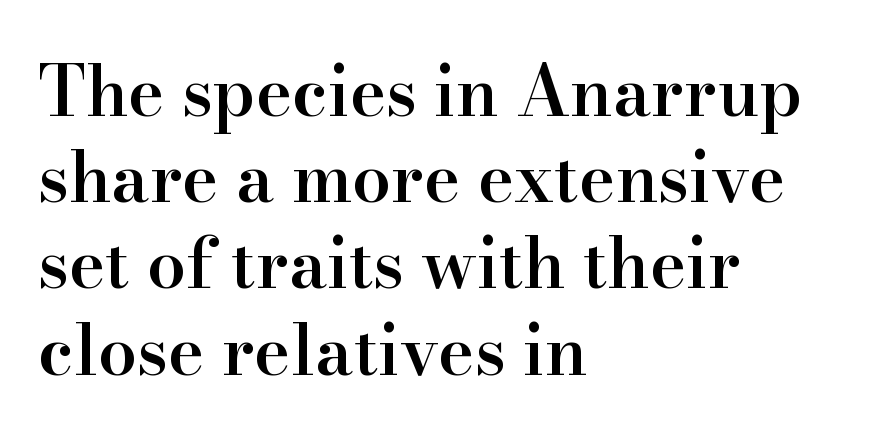
The image shows 69 px semibold serif type, upright; set left-aligned, normal line spacing (1.25x), normal letter spacing, not underlined; high stroke contrast and a small x-height.
